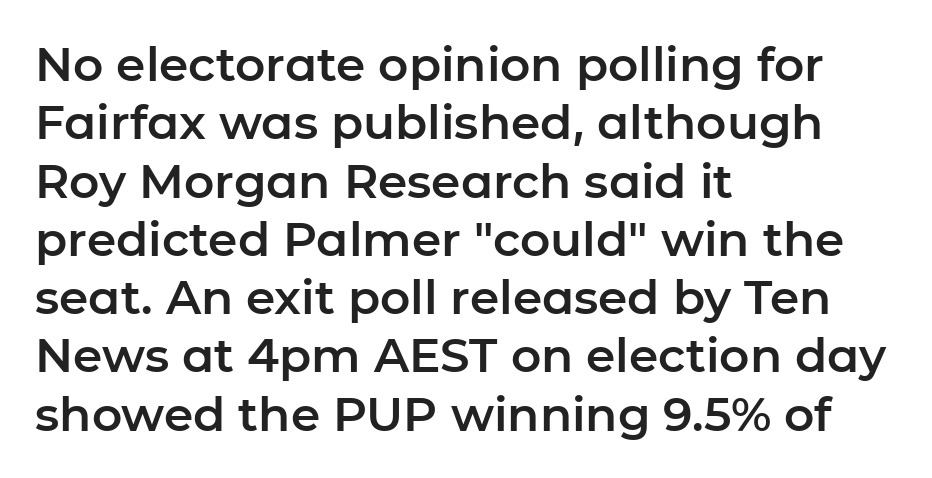
Is there any slant? The stems are plumb. This sample uses plain, unmodified letter spacing. You can tell from the bare stems that sans-serif type was used. If you drew a ruler down the left edge, every line would touch it.
